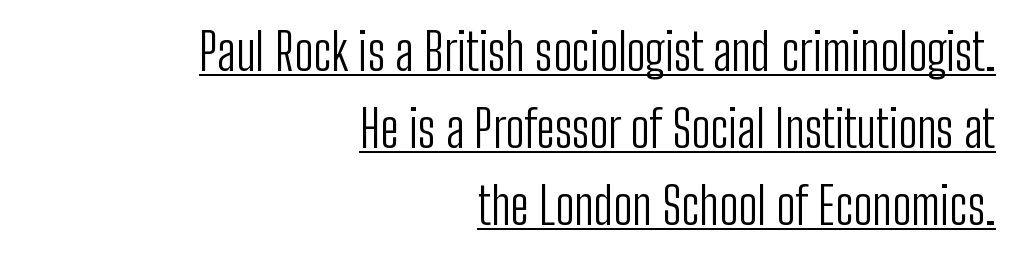
The image shows 51 px light, condensed sans-serif type, upright; set right-aligned, normal line spacing (1.51x), normal letter spacing, underlined; low stroke contrast and a medium x-height.
